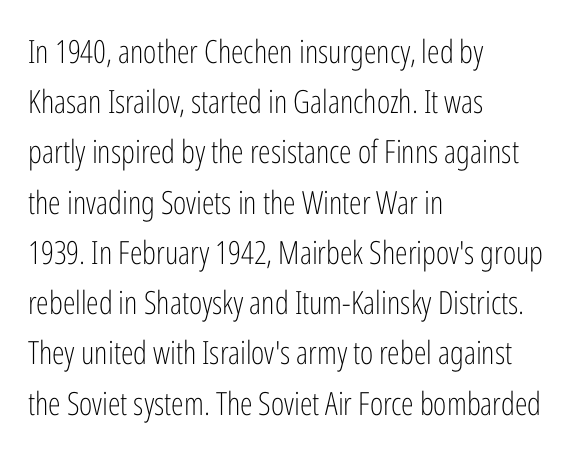
The lettering holds an erect, upright posture throughout. No extra tracking has been applied to these lines. The passage shown stacks its lines at a standard gap. The letters advance in unequal steps, a hallmark of proportional type. The specimen omits any rule beneath the text block's lines.
